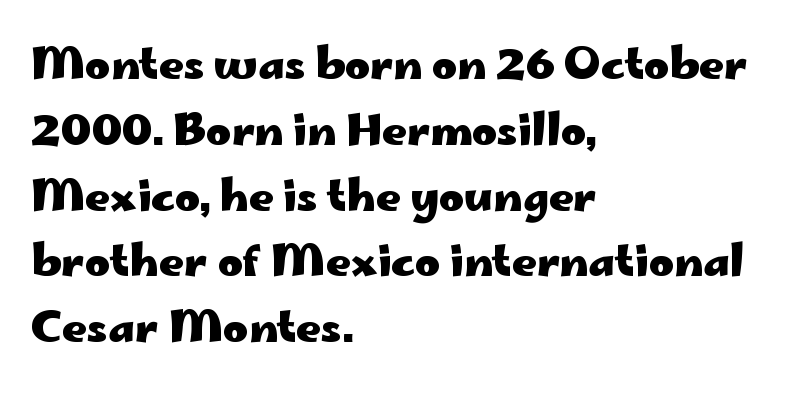
Q: Is the text bold? A: Yes.
Q: Is the text italic (slanted)? A: No, it is upright.
Q: Is the typeface a serif or a sans-serif typeface? A: Sans-serif.
Q: Is the text underlined? A: No.
Q: How is the paragraph aligned? A: Left-aligned.
Q: Is the spacing between letters normal or unusually wide? A: Normal.
Q: Is the spacing between lines tight, normal or loose? A: Normal.
Q: Width (condensed, normal, or wide)? A: Wide.
Q: Stroke contrast? A: Low.
Q: x-height? A: Small.
Q: Monospaced? A: No.
